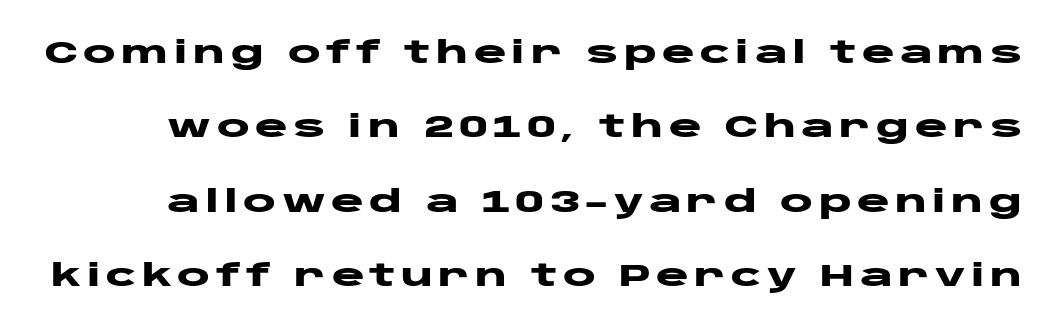
{"serif": "no", "italic": "no", "bold": "yes", "weight": "heavy", "width": "wide", "stroke_contrast": "low", "x_height": "large", "monospaced": "no", "underline": "no", "line_spacing": "loose", "line_spacing_ratio": 2.4, "glyph_px": 31}
